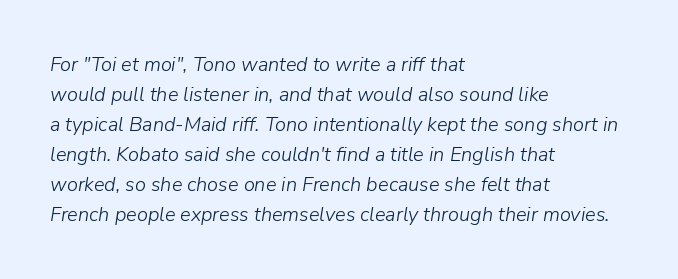
The image shows 20 px text type, italic (leaning right); set left-aligned, normal line spacing (1.5x), normal letter spacing, not underlined.
